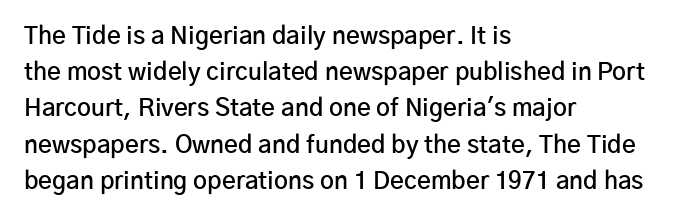
Quick note: not italic, upright. The baseline area is clear. Short and long lines alike share a common starting point at left. Students, observe: this is what conventionally led text looks like.
